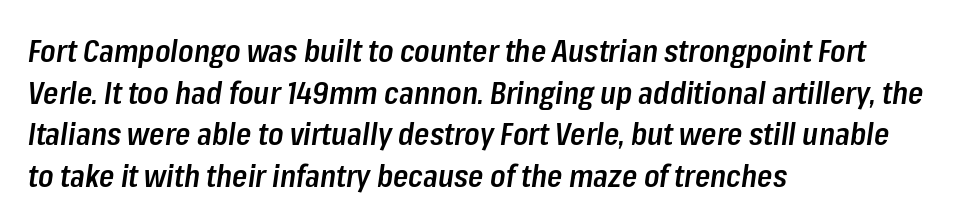
Q: Is the text bold? A: Semi-bold.
Q: Is the text italic (slanted)? A: Yes, it leans right by about 8 degrees.
Q: Is the text underlined? A: No.
Q: How is the paragraph aligned? A: Left-aligned.
Q: Is the spacing between letters normal or unusually wide? A: Normal.
Q: Is the spacing between lines tight, normal or loose? A: Normal.
Q: Width (condensed, normal, or wide)? A: Condensed.
Q: Stroke contrast? A: Low.
Q: x-height? A: Medium.
Q: Monospaced? A: No.
